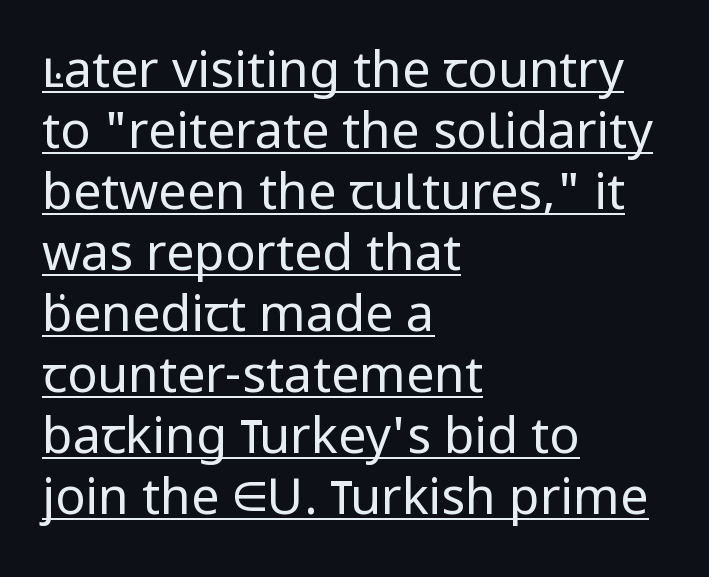
Q: Is the text bold? A: No.
Q: Is the text italic (slanted)? A: No, it is upright.
Q: Is the typeface a serif or a sans-serif typeface? A: Sans-serif.
Q: Is the text underlined? A: Yes.
Q: How is the paragraph aligned? A: Left-aligned.
Q: Is the spacing between letters normal or unusually wide? A: Normal.
Q: Width (condensed, normal, or wide)? A: Normal.
Q: Stroke contrast? A: Low.
Q: x-height? A: Medium.
Q: Monospaced? A: No.
